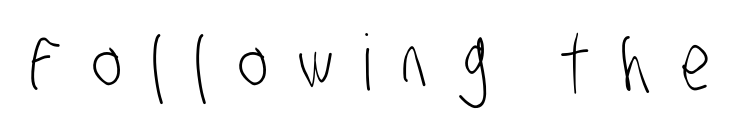
{"serif": "no", "bold": "no", "weight": "light", "width": "condensed", "stroke_contrast": "low", "x_height": "large", "monospaced": "no", "underline": "no", "letter_spacing": "wide", "letter_spacing_em": 0.39, "glyph_px": 77}
